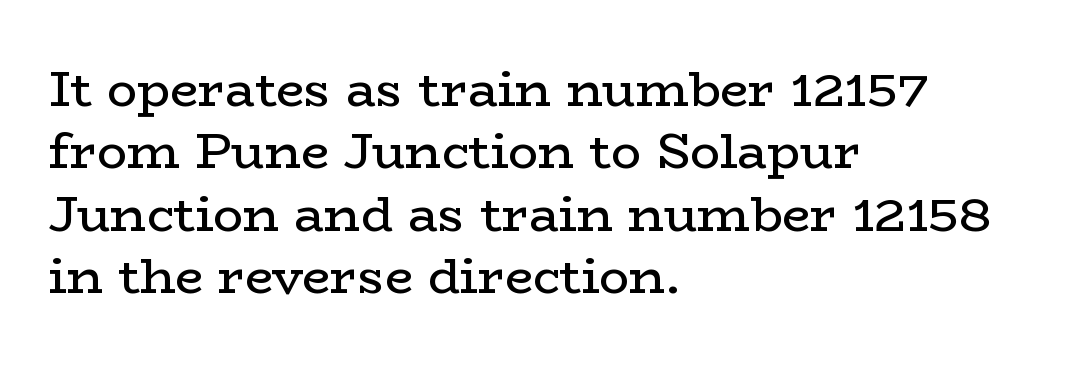
Q: Is the text bold? A: No.
Q: Is the text italic (slanted)? A: No, it is upright.
Q: Is the typeface a serif or a sans-serif typeface? A: Serif.
Q: Is the text underlined? A: No.
Q: How is the paragraph aligned? A: Left-aligned.
Q: Is the spacing between letters normal or unusually wide? A: Normal.
Q: Is the spacing between lines tight, normal or loose? A: Normal.
Q: Width (condensed, normal, or wide)? A: Wide.
Q: Stroke contrast? A: Low.
Q: x-height? A: Medium.
Q: Monospaced? A: No.
